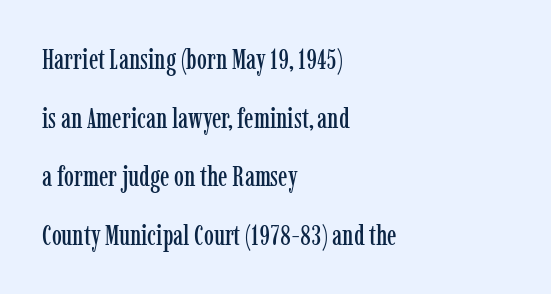
The image shows 28 px condensed serif type, upright; set left-aligned, loose line spacing (2.09x), normal letter spacing, not underlined; low stroke contrast and a medium x-height.
